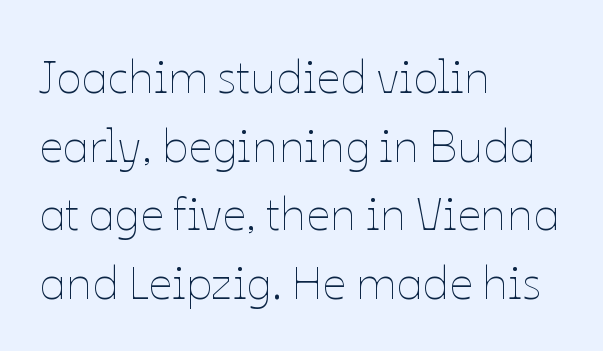
The image shows 47 px thin type, upright; set left-aligned, normal line spacing (1.46x), normal letter spacing, not underlined; low stroke contrast and a medium x-height.
